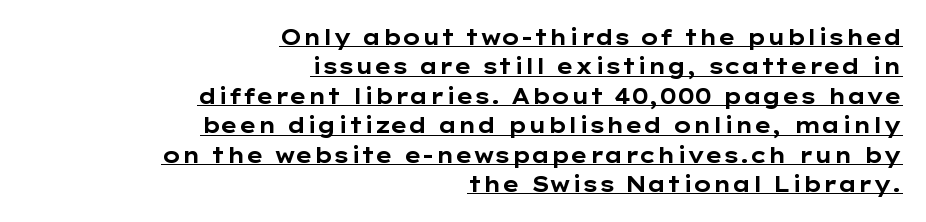
The image shows 21 px bold type, upright; set right-aligned, normal line spacing (1.4x), normal letter spacing, underlined.
